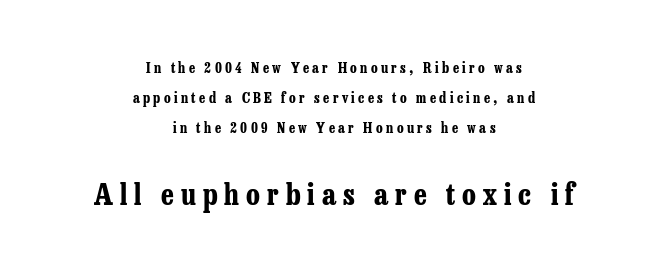
Q: Is the text bold? A: Yes.
Q: Is the text italic (slanted)? A: No, it is upright.
Q: Is the typeface a serif or a sans-serif typeface? A: Serif.
Q: Is the text underlined? A: No.
Q: How is the paragraph aligned? A: Centered.
Q: Is the spacing between letters normal or unusually wide? A: Unusually wide.
Q: Is the spacing between lines tight, normal or loose? A: Loose.
Q: Which block of text is set in a larger size, the first (top) or the second (bottom)? A: The second (bottom) one.
Q: Width (condensed, normal, or wide)? A: Condensed.
Q: Stroke contrast? A: Low.
Q: x-height? A: Medium.
Q: Monospaced? A: No.
